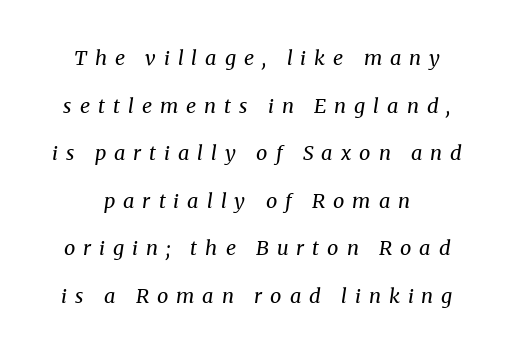
The gaps between neighbouring characters are conspicuously large. No word sits above an underline. The lines are spread far apart with generous leading. Would a proofreader flag this as italicized? Yes. This is not heavy type; no bold has been used.
